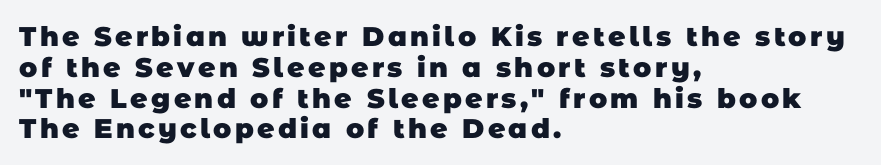
{"bold": "yes", "underline": "no", "align": "left", "line_spacing": "tight", "line_spacing_ratio": 1.14, "glyph_px": 27}
